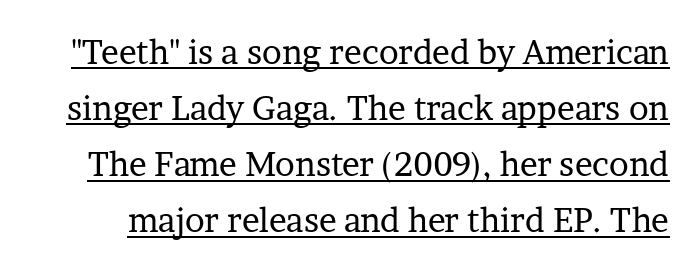
{"serif": "yes", "italic": "no", "bold": "no", "weight": "regular", "width": "normal", "stroke_contrast": "low", "x_height": "medium", "monospaced": "no", "underline": "yes", "line_spacing": "normal", "line_spacing_ratio": 1.7, "letter_spacing": "normal", "letter_spacing_em": 0.0, "glyph_px": 33}
